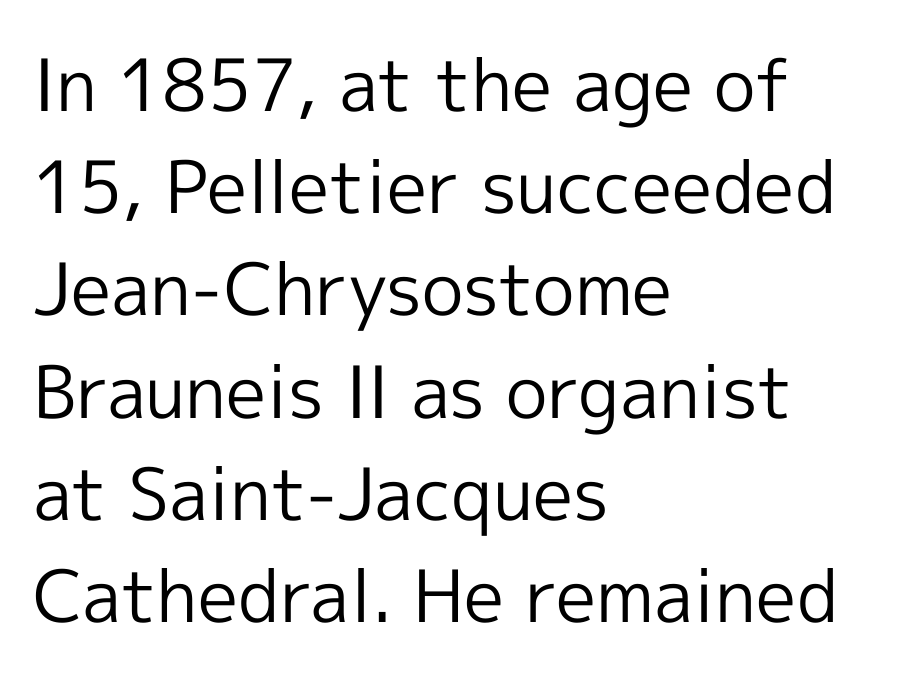
The image shows 72 px regular-weight sans-serif type, upright; set left-aligned, normal line spacing (1.42x), normal letter spacing, not underlined; a medium x-height.
